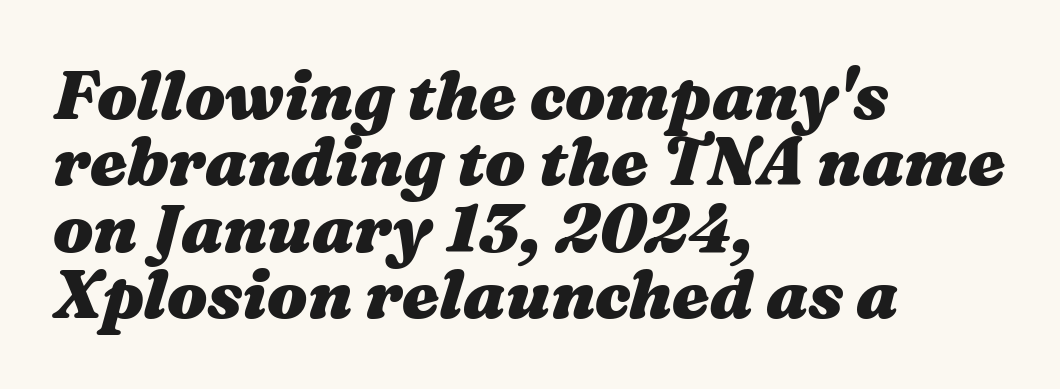
Q: Is the text bold? A: Yes.
Q: Is the text italic (slanted)? A: Yes, it leans right by about 16 degrees.
Q: Is the text underlined? A: No.
Q: How is the paragraph aligned? A: Left-aligned.
Q: Is the spacing between letters normal or unusually wide? A: Normal.
Q: Is the spacing between lines tight, normal or loose? A: Tight.
Q: Width (condensed, normal, or wide)? A: Wide.
Q: Stroke contrast? A: Medium.
Q: x-height? A: Medium.
Q: Monospaced? A: No.
